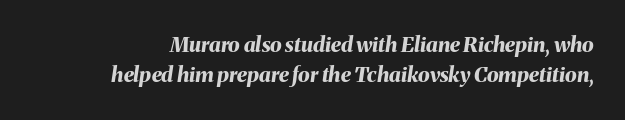
{"italic": "yes", "lean": "right", "slant_degrees": 8, "bold": "yes", "underline": "no", "line_spacing": "normal", "line_spacing_ratio": 1.43, "letter_spacing": "normal", "letter_spacing_em": 0.0, "glyph_px": 21}
